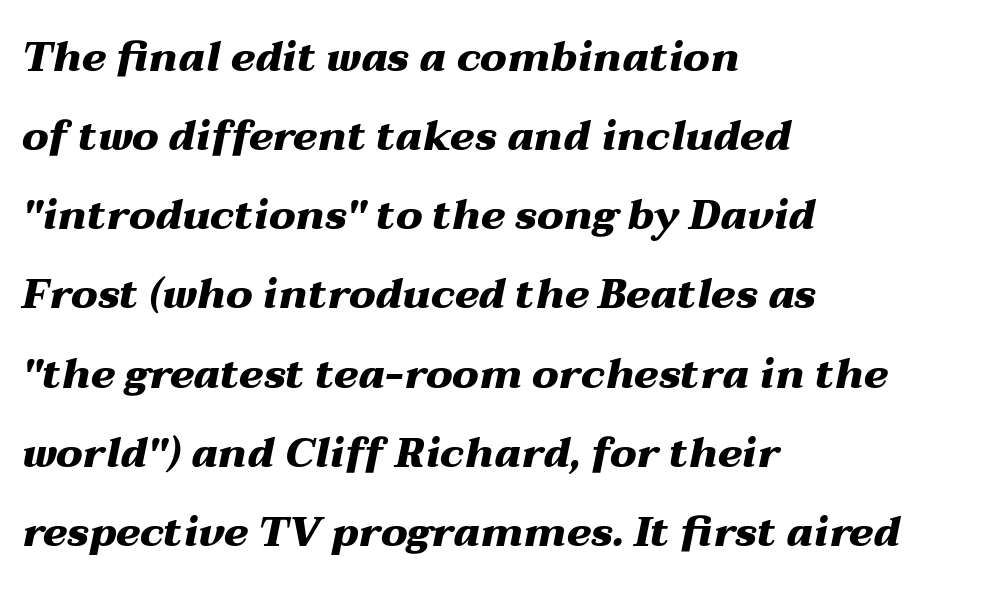
Q: Is the text bold? A: Yes.
Q: Is the text italic (slanted)? A: Yes, it leans right by about 12 degrees.
Q: Is the text underlined? A: No.
Q: How is the paragraph aligned? A: Left-aligned.
Q: Is the spacing between letters normal or unusually wide? A: Normal.
Q: Is the spacing between lines tight, normal or loose? A: Loose.
Q: Width (condensed, normal, or wide)? A: Wide.
Q: Stroke contrast? A: Medium.
Q: x-height? A: Medium.
Q: Monospaced? A: No.
